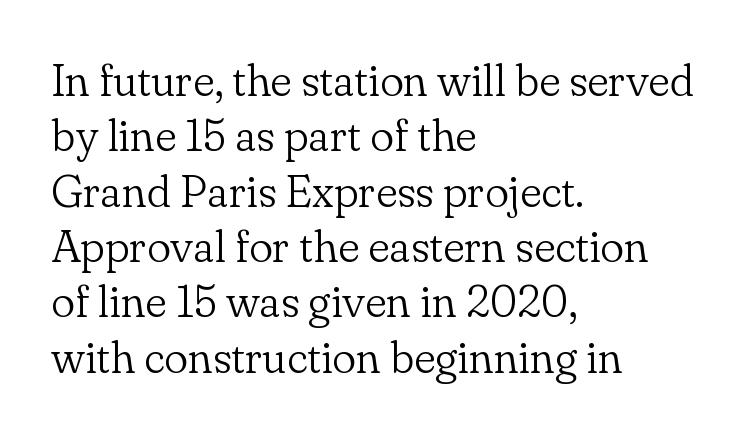
Q: Is the text bold? A: No.
Q: Is the text italic (slanted)? A: No, it is upright.
Q: Is the typeface a serif or a sans-serif typeface? A: Serif.
Q: Is the text underlined? A: No.
Q: How is the paragraph aligned? A: Left-aligned.
Q: Is the spacing between letters normal or unusually wide? A: Normal.
Q: Width (condensed, normal, or wide)? A: Normal.
Q: Stroke contrast? A: Low.
Q: x-height? A: Small.
Q: Monospaced? A: No.
